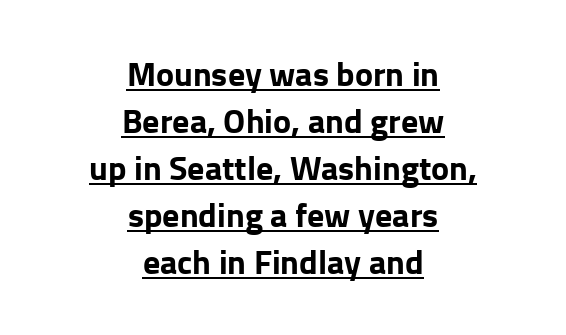
Q: Is the text bold? A: Yes.
Q: Is the text italic (slanted)? A: No, it is upright.
Q: Is the typeface a serif or a sans-serif typeface? A: Sans-serif.
Q: Is the text underlined? A: Yes.
Q: How is the paragraph aligned? A: Centered.
Q: Is the spacing between letters normal or unusually wide? A: Normal.
Q: Is the spacing between lines tight, normal or loose? A: Normal.
Q: Width (condensed, normal, or wide)? A: Normal.
Q: Stroke contrast? A: Low.
Q: x-height? A: Medium.
Q: Monospaced? A: No.
